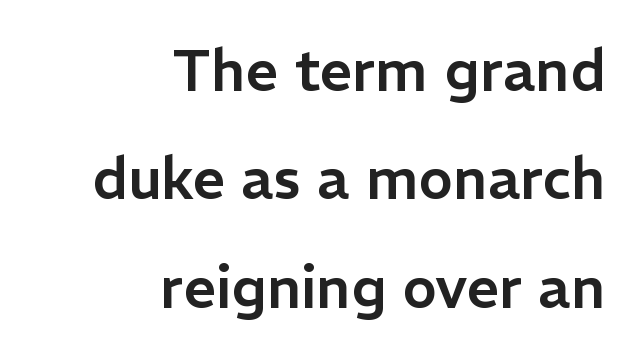
The text block is weighted toward the right margin, trailing off unevenly leftward. Underlining? Definitely not there. Nope, not italic — everything's standing straight. Proportional: the letters do not fall into vertical columns. Observe the ordinary spacing: letters are neighbours, not strangers.
